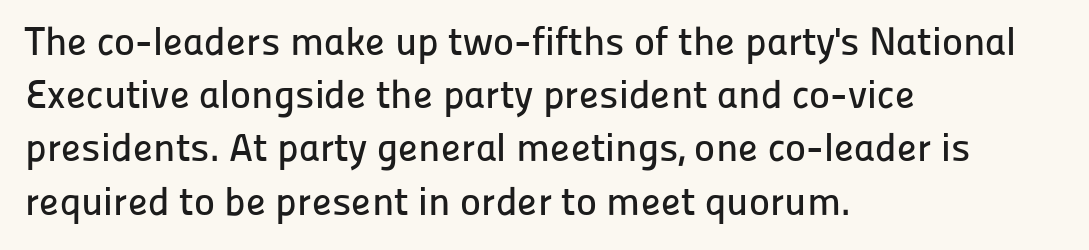
{"serif": "no", "italic": "no", "width": "normal", "stroke_contrast": "low", "x_height": "medium", "monospaced": "no", "underline": "no", "align": "left", "line_spacing": "normal", "line_spacing_ratio": 1.33, "letter_spacing": "normal", "letter_spacing_em": 0.0, "glyph_px": 40}
